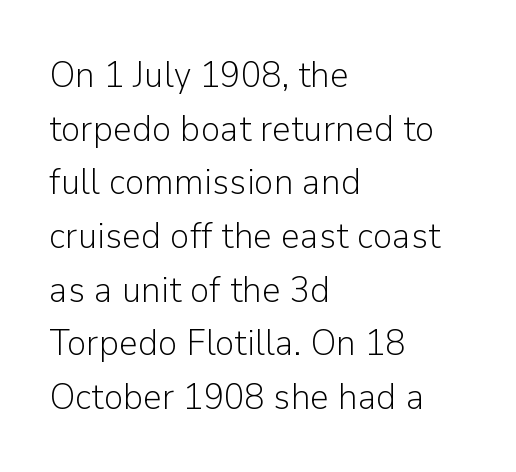
Q: Is the text bold? A: No.
Q: Is the text italic (slanted)? A: No, it is upright.
Q: Is the typeface a serif or a sans-serif typeface? A: Sans-serif.
Q: Is the text underlined? A: No.
Q: How is the paragraph aligned? A: Left-aligned.
Q: Is the spacing between letters normal or unusually wide? A: Normal.
Q: Is the spacing between lines tight, normal or loose? A: Normal.
Q: Width (condensed, normal, or wide)? A: Normal.
Q: Stroke contrast? A: Low.
Q: x-height? A: Medium.
Q: Monospaced? A: No.
